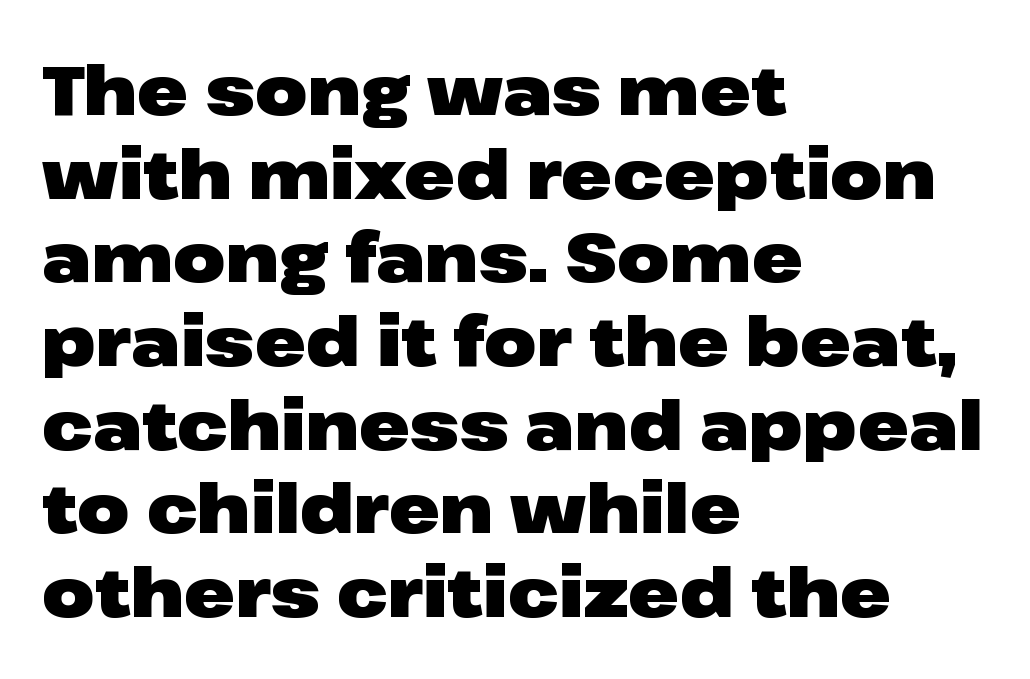
The image shows 68 px heavy, wide sans-serif type, upright; set left-aligned, line spacing 1.23x, normal letter spacing, not underlined; low stroke contrast and a medium x-height.
